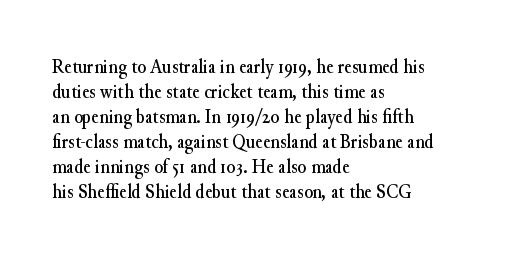
The image shows 20 px text type, upright; set left-aligned, normal line spacing (1.25x), normal letter spacing, not underlined.
